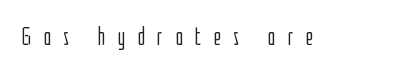
{"italic": "no", "bold": "no", "underline": "no", "letter_spacing": "wide", "letter_spacing_em": 0.47, "glyph_px": 26}
